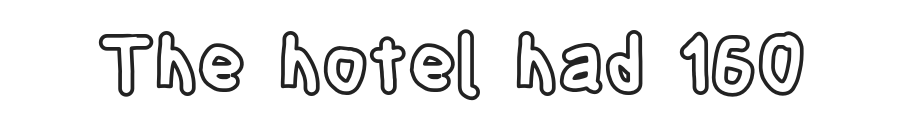
The image shows 74 px condensed type, upright; set normal letter spacing, not underlined; a large x-height.
